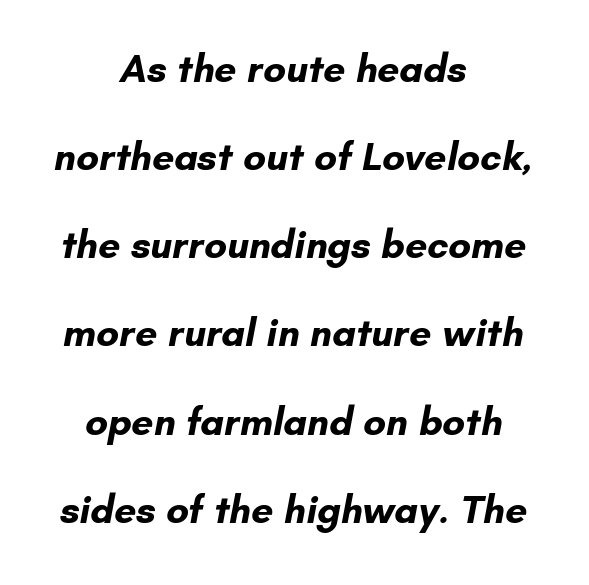
The image shows 39 px bold sans-serif type; set centered, loose line spacing (2.26x), normal letter spacing, not underlined; low stroke contrast and a small x-height.
